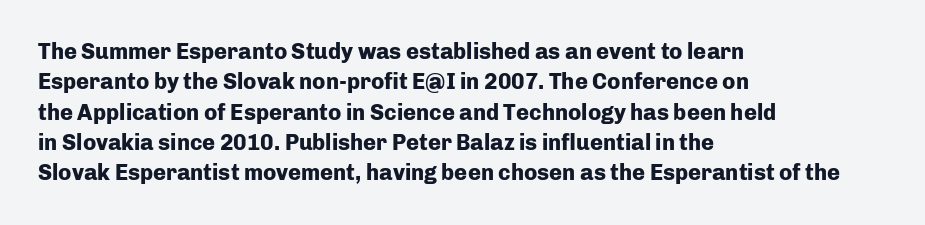
The image shows 22 px bold type, upright; set left-aligned, normal line spacing (1.38x), normal letter spacing, not underlined.
